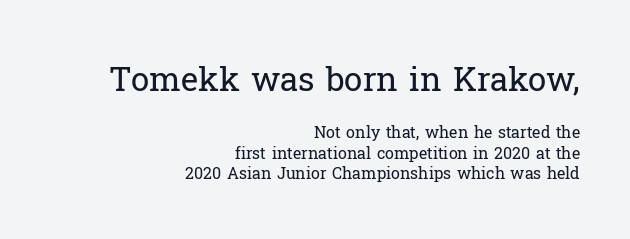
The image shows 33 px regular-weight serif type, upright; set right-aligned, normal line spacing (1.27x), normal letter spacing, not underlined; the first (top) block is 2.06x larger; low stroke contrast and a medium x-height.
